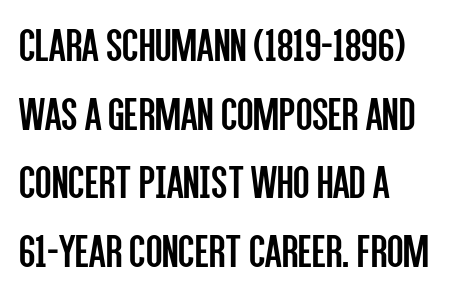
Q: Is the text bold? A: No.
Q: Is the text italic (slanted)? A: No, it is upright.
Q: Is the typeface a serif or a sans-serif typeface? A: Sans-serif.
Q: Is the text underlined? A: No.
Q: How is the paragraph aligned? A: Left-aligned.
Q: Is the spacing between letters normal or unusually wide? A: Normal.
Q: Is the spacing between lines tight, normal or loose? A: Normal.
Q: Width (condensed, normal, or wide)? A: Condensed.
Q: Stroke contrast? A: Low.
Q: x-height? A: Large.
Q: Monospaced? A: No.
